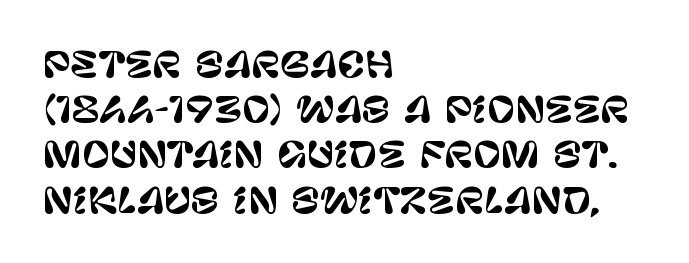
{"serif": "no", "width": "normal", "stroke_contrast": "low", "x_height": "large", "monospaced": "no", "underline": "no", "align": "left", "line_spacing": "normal", "line_spacing_ratio": 1.33, "letter_spacing": "normal", "letter_spacing_em": 0.0, "glyph_px": 34}
